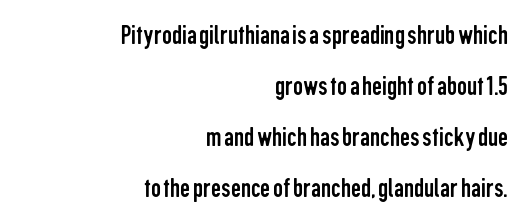
Q: Is the text bold? A: No.
Q: Is the text italic (slanted)? A: No, it is upright.
Q: Is the typeface a serif or a sans-serif typeface? A: Sans-serif.
Q: Is the text underlined? A: No.
Q: How is the paragraph aligned? A: Right-aligned.
Q: Is the spacing between letters normal or unusually wide? A: Normal.
Q: Width (condensed, normal, or wide)? A: Condensed.
Q: Stroke contrast? A: Low.
Q: x-height? A: Medium.
Q: Monospaced? A: No.
